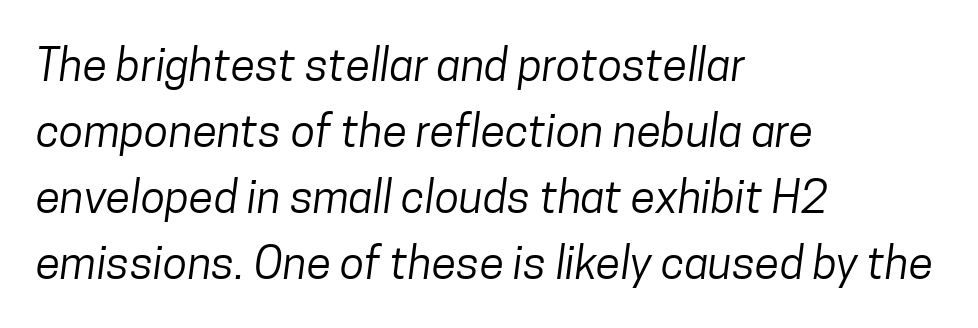
The image shows 45 px regular-weight, condensed sans-serif type; set left-aligned, normal line spacing (1.47x), normal letter spacing, not underlined; low stroke contrast and a medium x-height.
